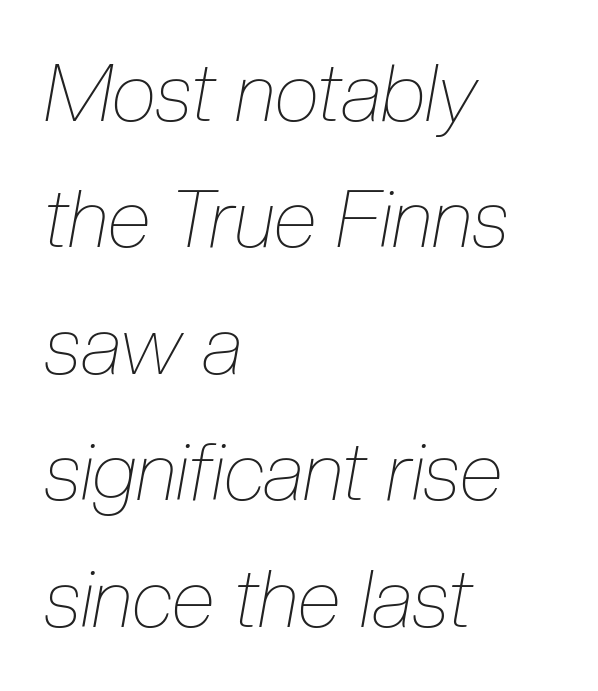
Each line starts at the same left margin while the right side varies. A typesetter would call this leading conventional body-copy spacing. Heaviness? Minimal to ordinary, like unemphasized prose. The letters sit at their default tracking, neither squeezed nor spread. Proportional: the letters do not fall into vertical columns.
